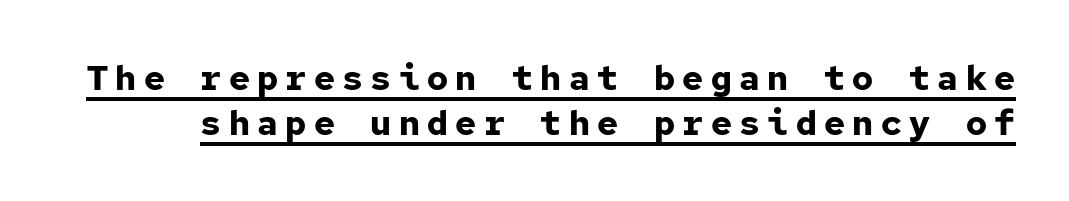
Q: Is the text bold? A: Yes.
Q: Is the text italic (slanted)? A: No, it is upright.
Q: Is the typeface a serif or a sans-serif typeface? A: Sans-serif.
Q: Is the text underlined? A: Yes.
Q: Is the spacing between letters normal or unusually wide? A: Unusually wide.
Q: Is the spacing between lines tight, normal or loose? A: Normal.
Q: Width (condensed, normal, or wide)? A: Normal.
Q: Stroke contrast? A: Low.
Q: x-height? A: Medium.
Q: Monospaced? A: Yes.
